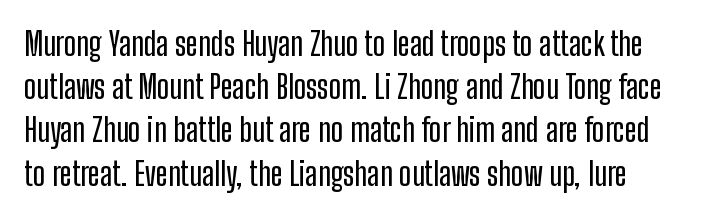
The image shows 32 px condensed sans-serif type, upright; set normal line spacing (1.35x), normal letter spacing, not underlined; low stroke contrast and a medium x-height.
